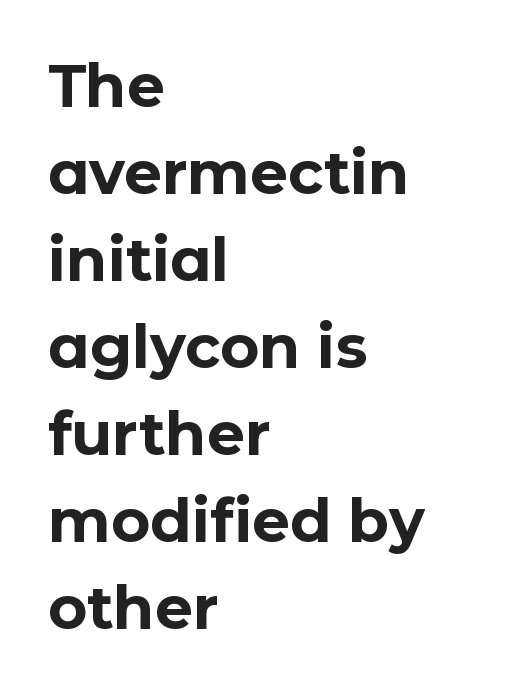
{"serif": "no", "italic": "no", "bold": "yes", "weight": "bold", "width": "normal", "stroke_contrast": "low", "x_height": "medium", "monospaced": "no", "underline": "no", "align": "left", "line_spacing": "normal", "line_spacing_ratio": 1.45, "letter_spacing": "normal", "letter_spacing_em": 0.0, "glyph_px": 60}
